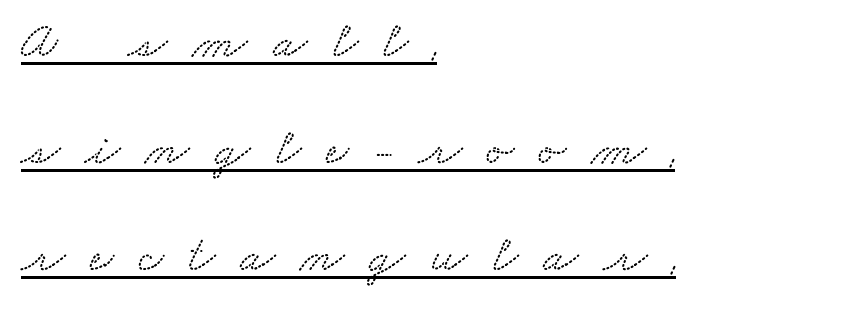
{"serif": "yes", "width": "wide", "stroke_contrast": "medium", "x_height": "small", "monospaced": "no", "underline": "yes", "align": "left", "line_spacing": "loose", "line_spacing_ratio": 2.1, "letter_spacing": "wide", "letter_spacing_em": 0.49, "glyph_px": 51}
